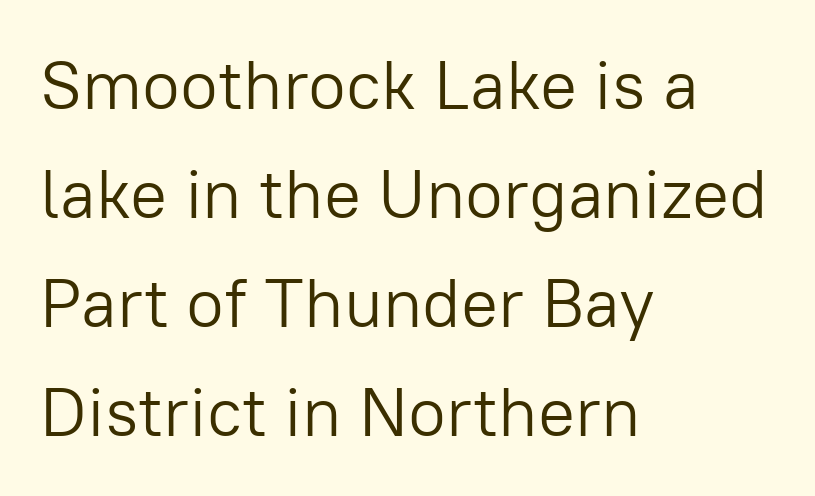
{"serif": "no", "italic": "no", "bold": "no", "weight": "light", "width": "normal", "stroke_contrast": "low", "x_height": "medium", "monospaced": "no", "underline": "no", "align": "left", "line_spacing": "normal", "line_spacing_ratio": 1.58, "letter_spacing": "normal", "letter_spacing_em": 0.0, "glyph_px": 69}
